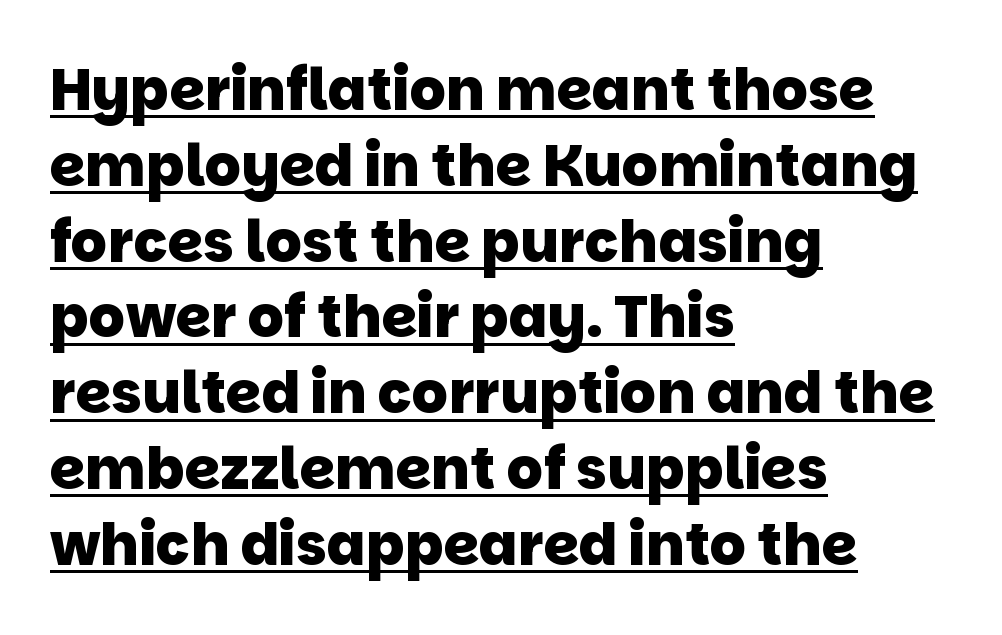
In designer terms, the underline attribute is active on this setting. Is this a fixed-width face? No — the glyphs have proportional, varying widths. Caption: multi-line text, flush left, ragged right. Tracking here is standard; glyphs follow each other at the usual distance. Are there feet on the stems? There aren't — it's a sans. Each new line begins a customary step beneath the previous one.
